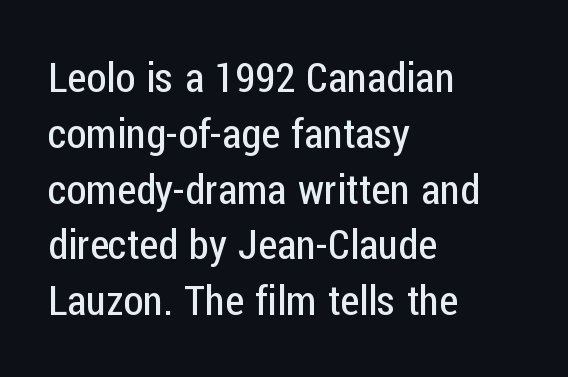
The image shows 41 px regular-weight, condensed sans-serif type, upright; set left-aligned, normal line spacing (1.36x), normal letter spacing, not underlined; low stroke contrast and a medium x-height.
